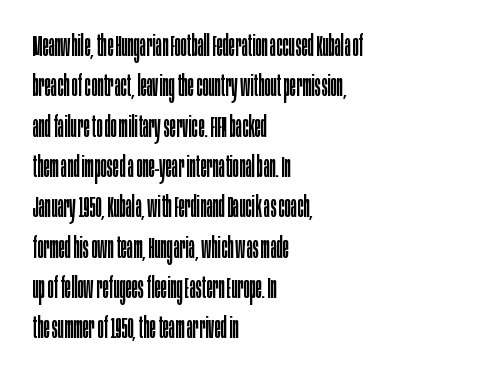
{"serif": "no", "italic": "no", "bold": "no", "weight": "regular", "width": "condensed", "stroke_contrast": "low", "x_height": "large", "monospaced": "no", "underline": "no", "align": "left", "line_spacing": "normal", "line_spacing_ratio": 1.39, "letter_spacing": "normal", "letter_spacing_em": 0.0, "glyph_px": 29}
